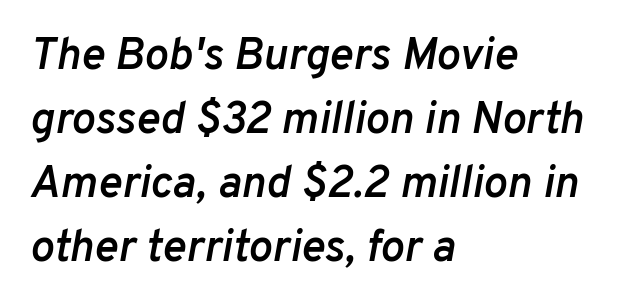
{"italic": "yes", "lean": "right", "slant_degrees": 10, "bold": "semi", "weight": "semibold", "width": "normal", "stroke_contrast": "low", "x_height": "medium", "monospaced": "no", "underline": "no", "align": "left", "line_spacing": "normal", "line_spacing_ratio": 1.42, "letter_spacing": "normal", "letter_spacing_em": 0.0, "glyph_px": 45}
